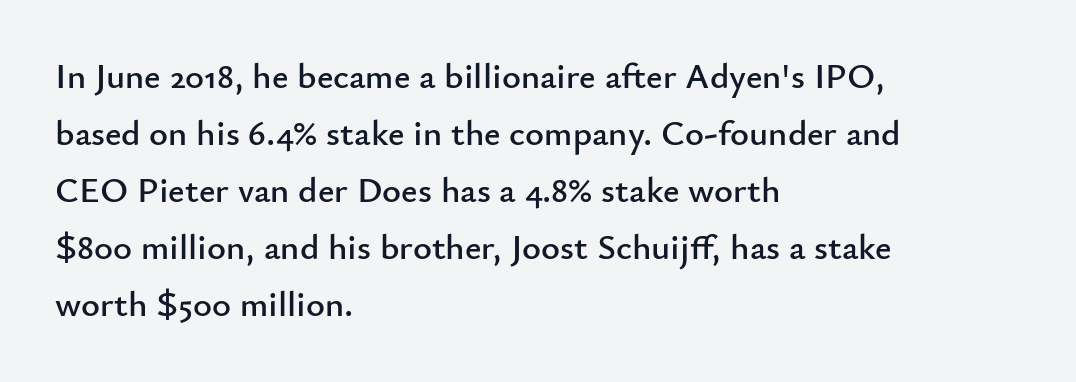
Q: Is the text italic (slanted)? A: No, it is upright.
Q: Is the typeface a serif or a sans-serif typeface? A: Sans-serif.
Q: Is the text underlined? A: No.
Q: How is the paragraph aligned? A: Left-aligned.
Q: Is the spacing between letters normal or unusually wide? A: Normal.
Q: Is the spacing between lines tight, normal or loose? A: Normal.
Q: Width (condensed, normal, or wide)? A: Normal.
Q: Stroke contrast? A: Low.
Q: x-height? A: Small.
Q: Monospaced? A: No.
